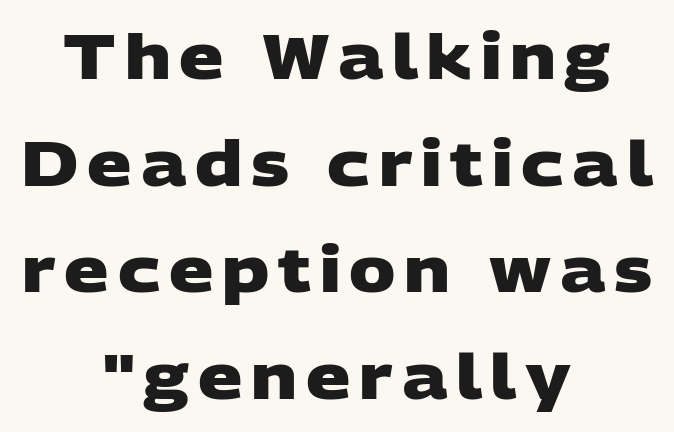
Just letters on the line, the space beneath them empty. The paragraph has two soft edges and a firm central axis. Letterform terminals end flat and unadorned throughout the passage. Is this a fixed-width face? No — the glyphs have proportional, varying widths.
